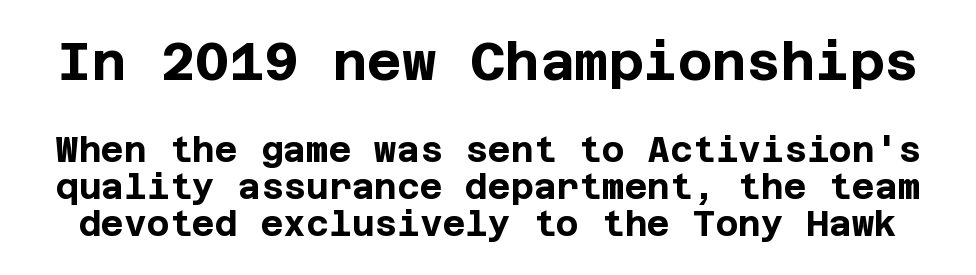
Q: Is the text bold? A: Yes.
Q: Is the text italic (slanted)? A: No, it is upright.
Q: Is the typeface a serif or a sans-serif typeface? A: Sans-serif.
Q: Is the text underlined? A: No.
Q: Is the spacing between letters normal or unusually wide? A: Normal.
Q: Is the spacing between lines tight, normal or loose? A: Tight.
Q: Which block of text is set in a larger size, the first (top) or the second (bottom)? A: The first (top) one.
Q: Width (condensed, normal, or wide)? A: Normal.
Q: Stroke contrast? A: Low.
Q: x-height? A: Large.
